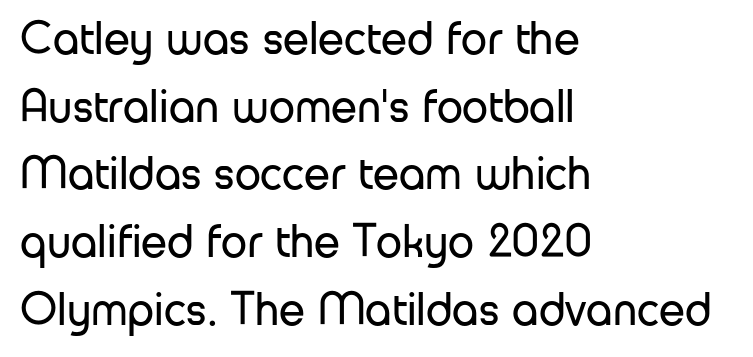
Q: Is the text bold? A: No.
Q: Is the text italic (slanted)? A: No, it is upright.
Q: Is the typeface a serif or a sans-serif typeface? A: Sans-serif.
Q: Is the text underlined? A: No.
Q: How is the paragraph aligned? A: Left-aligned.
Q: Is the spacing between letters normal or unusually wide? A: Normal.
Q: Is the spacing between lines tight, normal or loose? A: Normal.
Q: Width (condensed, normal, or wide)? A: Normal.
Q: Stroke contrast? A: Low.
Q: x-height? A: Medium.
Q: Monospaced? A: No.
